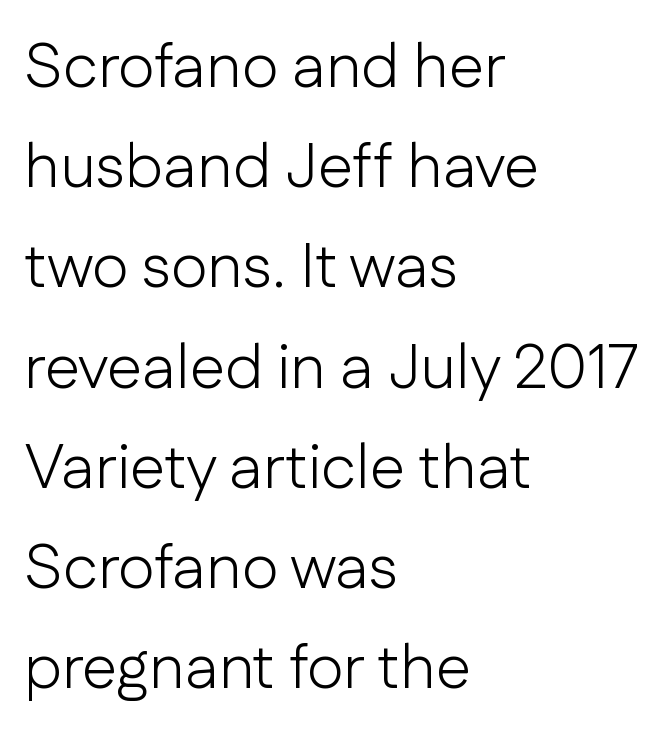
Q: Is the text bold? A: No.
Q: Is the text italic (slanted)? A: No, it is upright.
Q: Is the typeface a serif or a sans-serif typeface? A: Sans-serif.
Q: Is the text underlined? A: No.
Q: How is the paragraph aligned? A: Left-aligned.
Q: Is the spacing between letters normal or unusually wide? A: Normal.
Q: Is the spacing between lines tight, normal or loose? A: Normal.
Q: Width (condensed, normal, or wide)? A: Normal.
Q: Stroke contrast? A: Low.
Q: x-height? A: Medium.
Q: Monospaced? A: No.
